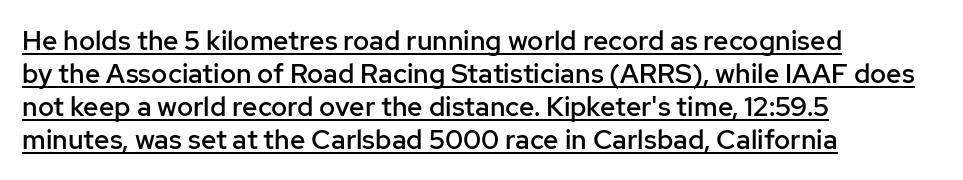
Q: Is the text bold? A: Semi-bold.
Q: Is the text italic (slanted)? A: No, it is upright.
Q: Is the text underlined? A: Yes.
Q: How is the paragraph aligned? A: Left-aligned.
Q: Is the spacing between letters normal or unusually wide? A: Normal.
